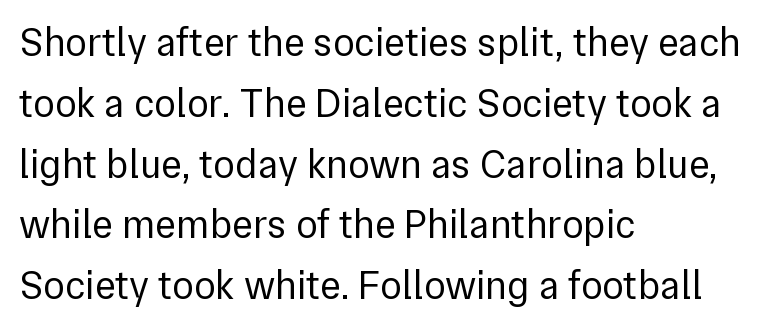
Any mark beneath the type? The region is blank. Weight: regular or lighter. Honestly, the letter spacing is just normal — you wouldn't notice it. The setting favours the left margin, as ordinary paragraphs usually do.
